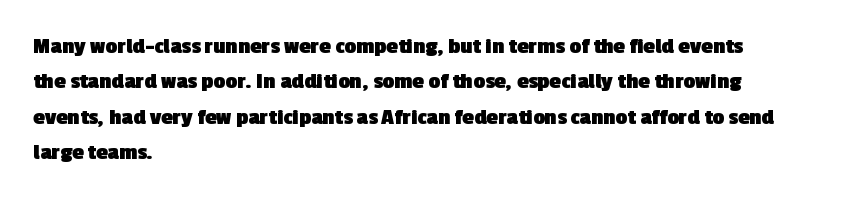
Q: Is the text bold? A: Yes.
Q: Is the text underlined? A: No.
Q: How is the paragraph aligned? A: Left-aligned.
Q: Is the spacing between letters normal or unusually wide? A: Normal.
Q: Is the spacing between lines tight, normal or loose? A: Normal.
